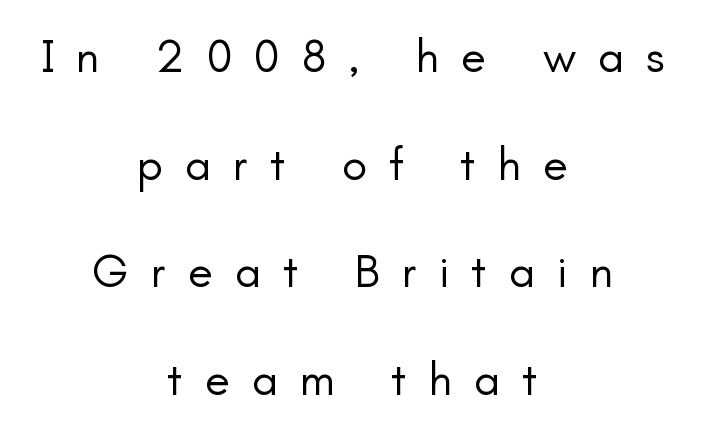
{"serif": "no", "italic": "no", "bold": "no", "weight": "regular", "width": "normal", "stroke_contrast": "low", "x_height": "small", "monospaced": "no", "underline": "no", "align": "center", "line_spacing": "loose", "line_spacing_ratio": 2.34, "letter_spacing": "wide", "letter_spacing_em": 0.48, "glyph_px": 46}
